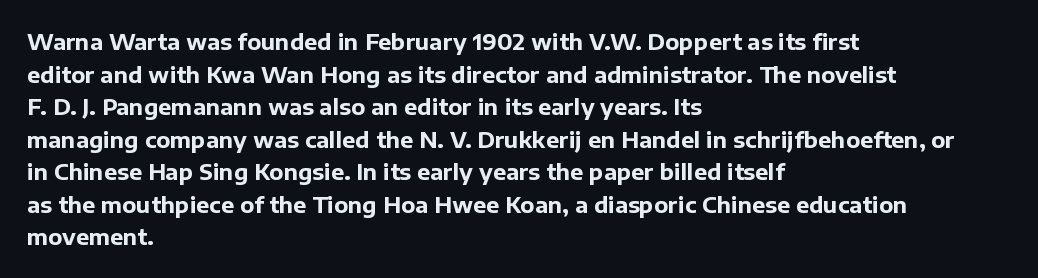
Q: Is the text bold? A: Yes.
Q: Is the text italic (slanted)? A: No, it is upright.
Q: Is the text underlined? A: No.
Q: How is the paragraph aligned? A: Left-aligned.
Q: Is the spacing between letters normal or unusually wide? A: Normal.
Q: Is the spacing between lines tight, normal or loose? A: Normal.
